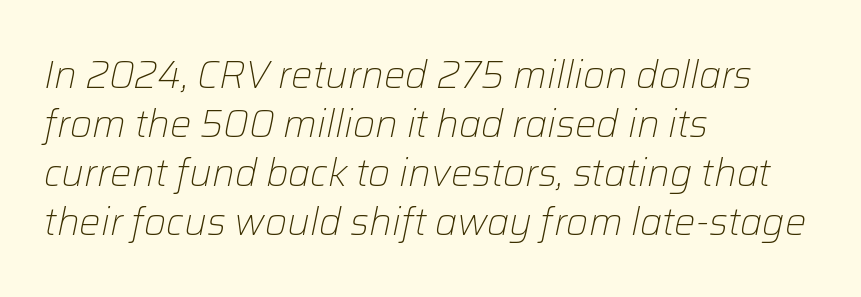
The image shows 38 px light type, italic (leaning right); set left-aligned, normal line spacing (1.29x), normal letter spacing, not underlined; low stroke contrast and a medium x-height.
